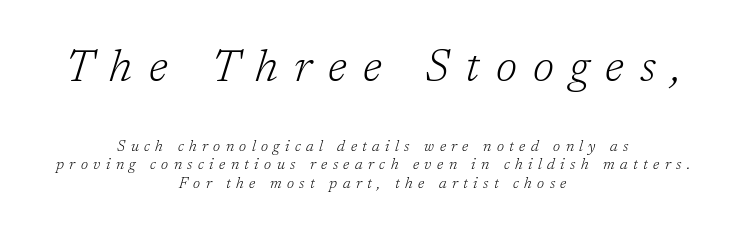
{"serif": "yes", "italic": "yes", "lean": "right", "slant_degrees": 17, "bold": "no", "weight": "light", "width": "normal", "stroke_contrast": "low", "x_height": "medium", "monospaced": "no", "underline": "no", "align": "center", "line_spacing_ratio": 1.24, "letter_spacing": "wide", "letter_spacing_em": 0.36, "larger_block": "first", "size_ratio": 3.0, "glyph_px": 45}
